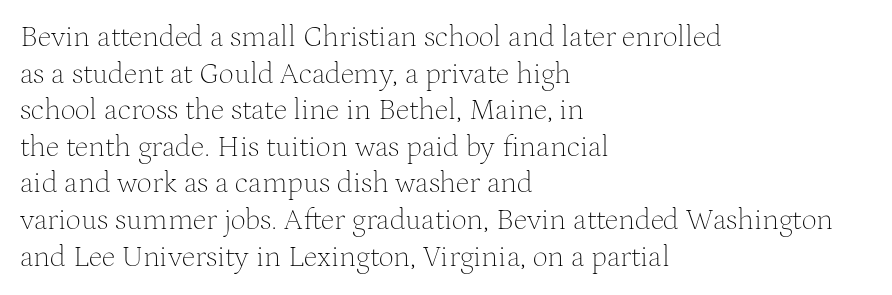
The image shows 30 px thin serif type, upright; set left-aligned, line spacing 1.22x, normal letter spacing, not underlined; medium stroke contrast and a medium x-height.
